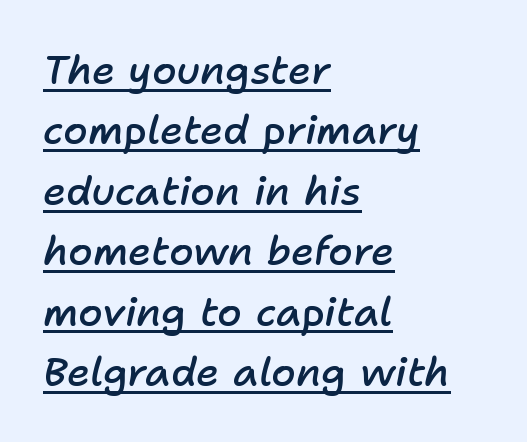
The image shows 40 px semibold type, italic (leaning right); set left-aligned, normal line spacing (1.51x), normal letter spacing, underlined; low stroke contrast and a medium x-height.
